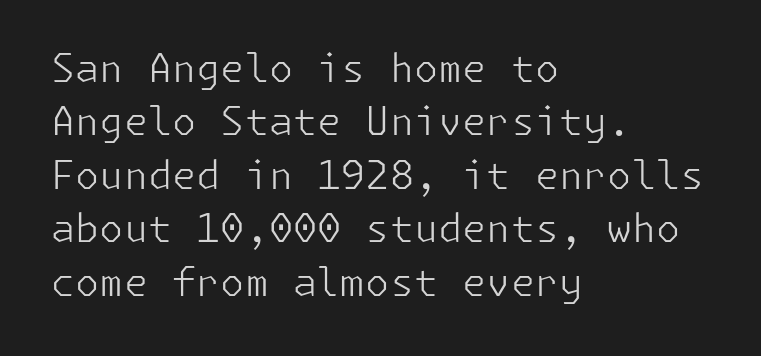
{"serif": "no", "italic": "no", "bold": "no", "weight": "light", "width": "normal", "stroke_contrast": "low", "x_height": "medium", "underline": "no", "align": "left", "line_spacing": "normal", "line_spacing_ratio": 1.37, "letter_spacing": "normal", "letter_spacing_em": 0.0, "glyph_px": 39}
